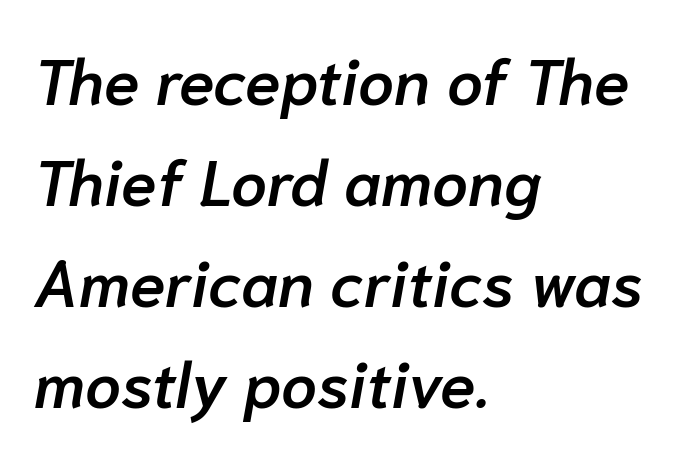
Q: Is the text bold? A: Semi-bold.
Q: Is the text italic (slanted)? A: Yes, it leans right by about 10 degrees.
Q: Is the text underlined? A: No.
Q: How is the paragraph aligned? A: Left-aligned.
Q: Is the spacing between letters normal or unusually wide? A: Normal.
Q: Is the spacing between lines tight, normal or loose? A: Normal.
Q: Width (condensed, normal, or wide)? A: Normal.
Q: Stroke contrast? A: Low.
Q: x-height? A: Medium.
Q: Monospaced? A: No.
